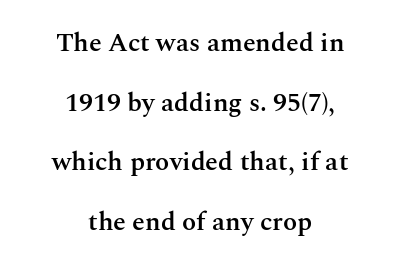
Q: Is the text bold? A: Semi-bold.
Q: Is the text italic (slanted)? A: No, it is upright.
Q: Is the text underlined? A: No.
Q: How is the paragraph aligned? A: Centered.
Q: Is the spacing between letters normal or unusually wide? A: Normal.
Q: Is the spacing between lines tight, normal or loose? A: Loose.
